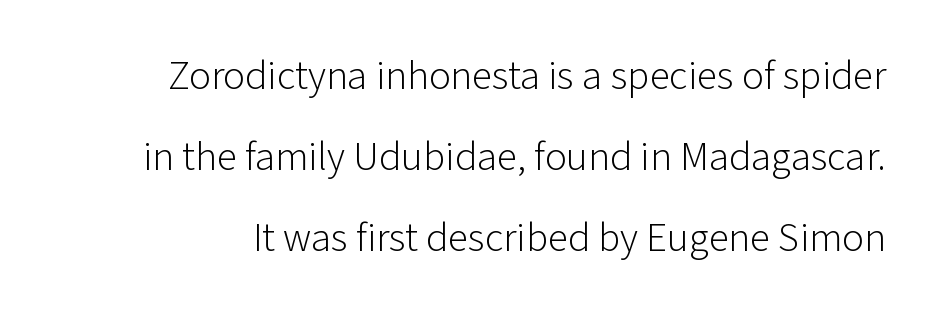
Q: Is the text bold? A: No.
Q: Is the text italic (slanted)? A: No, it is upright.
Q: Is the typeface a serif or a sans-serif typeface? A: Sans-serif.
Q: Is the text underlined? A: No.
Q: Is the spacing between letters normal or unusually wide? A: Normal.
Q: Is the spacing between lines tight, normal or loose? A: Loose.
Q: Width (condensed, normal, or wide)? A: Normal.
Q: Stroke contrast? A: Low.
Q: x-height? A: Medium.
Q: Monospaced? A: No.
